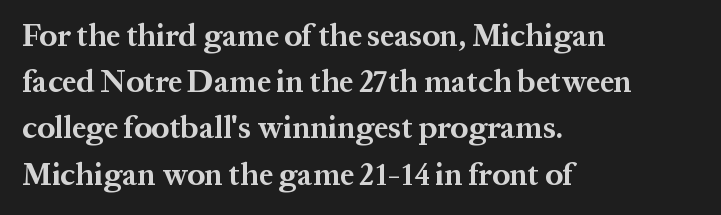
Q: Is the text bold? A: Yes.
Q: Is the text italic (slanted)? A: No, it is upright.
Q: Is the typeface a serif or a sans-serif typeface? A: Serif.
Q: Is the text underlined? A: No.
Q: How is the paragraph aligned? A: Left-aligned.
Q: Is the spacing between letters normal or unusually wide? A: Normal.
Q: Is the spacing between lines tight, normal or loose? A: Normal.
Q: Width (condensed, normal, or wide)? A: Normal.
Q: Stroke contrast? A: Medium.
Q: x-height? A: Medium.
Q: Monospaced? A: No.
